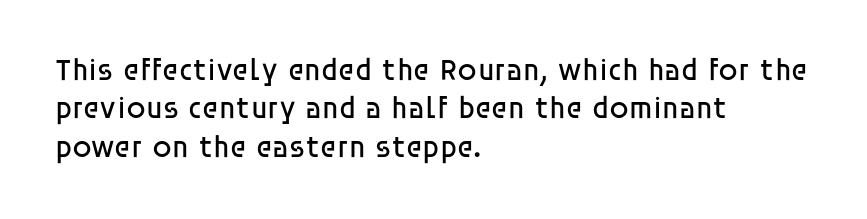
The image shows 31 px regular-weight sans-serif type, upright; set left-aligned, line spacing 1.24x, normal letter spacing, not underlined; low stroke contrast and a large x-height.
